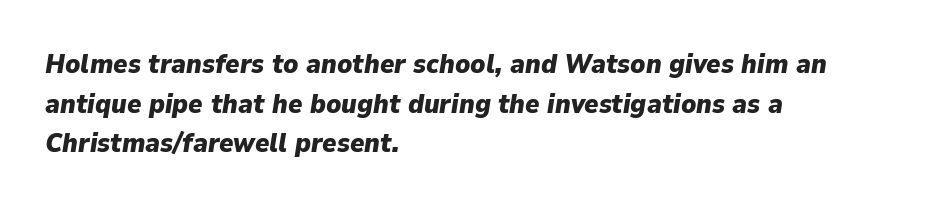
The image shows 27 px bold type, italic (leaning right); set left-aligned, normal line spacing (1.47x), normal letter spacing, not underlined.
